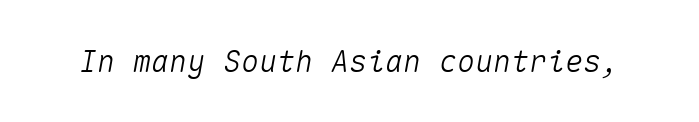
Q: Is the text italic (slanted)? A: Yes, it leans right by about 10 degrees.
Q: Is the text underlined? A: No.
Q: Is the spacing between letters normal or unusually wide? A: Normal.
Q: Width (condensed, normal, or wide)? A: Normal.
Q: Stroke contrast? A: Medium.
Q: x-height? A: Medium.
Q: Monospaced? A: Yes.
